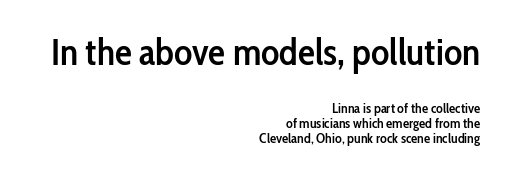
The image shows 38 px semibold, condensed sans-serif type, upright; set right-aligned, tight line spacing (1.07x), normal letter spacing, not underlined; the first (top) block is 2.71x larger; low stroke contrast and a medium x-height.
